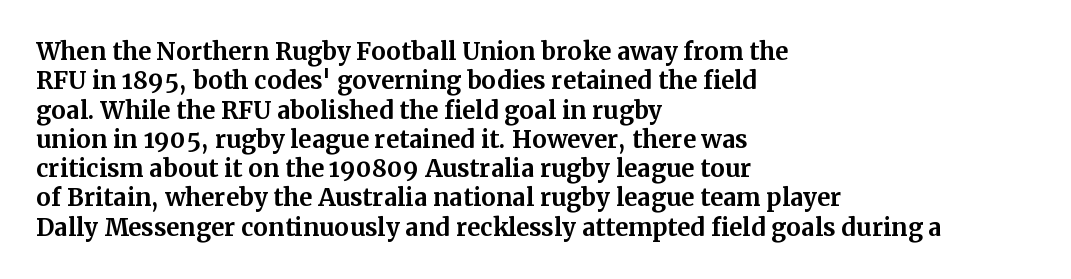
Q: Is the text bold? A: Yes.
Q: Is the text italic (slanted)? A: No, it is upright.
Q: Is the text underlined? A: No.
Q: How is the paragraph aligned? A: Left-aligned.
Q: Is the spacing between letters normal or unusually wide? A: Normal.
